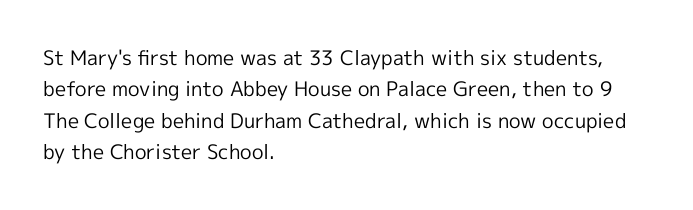
The image shows 20 px text type, upright; set left-aligned, normal line spacing (1.57x), normal letter spacing, not underlined.
